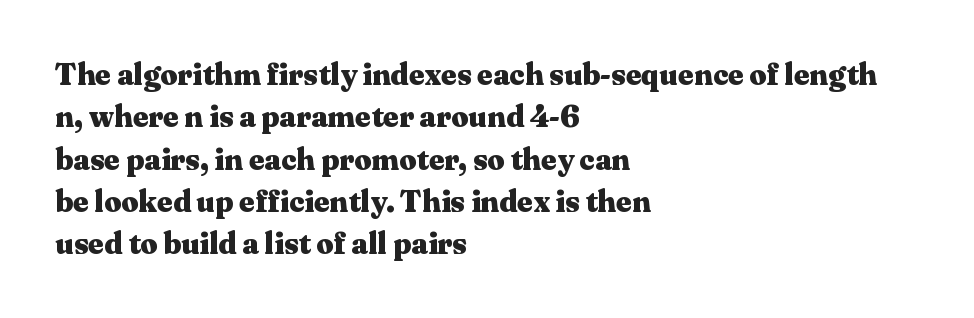
The image shows 30 px heavy, wide serif type, upright; set left-aligned, normal line spacing (1.41x), normal letter spacing, not underlined; medium stroke contrast and a medium x-height.
